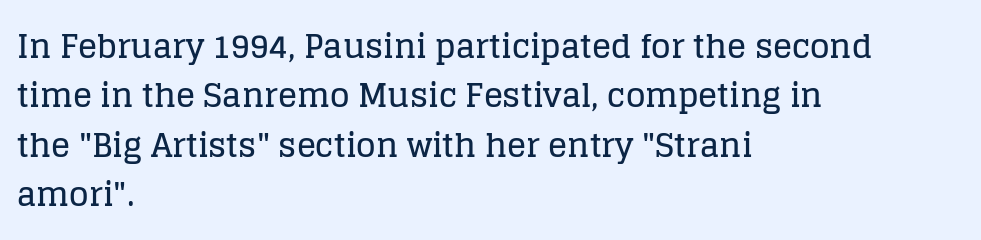
The image shows 32 px serif type, upright; set left-aligned, normal line spacing (1.54x), normal letter spacing, not underlined; low stroke contrast and a large x-height.
